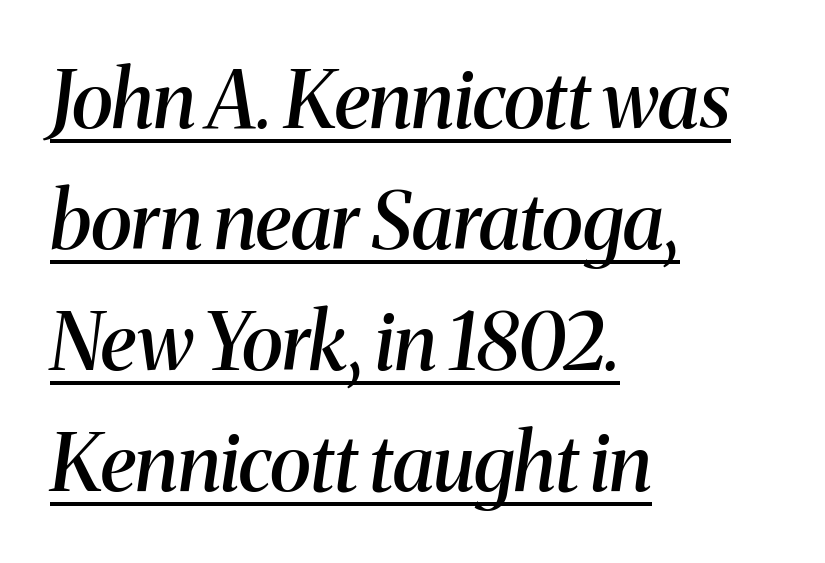
This is underlined copy, the kind a proofreader might mark for attention. A typesetter would mark this as italic. Weight: semibold (demi). The face used here is seriffed, in the tradition of book romans. This sample has the flowing, uneven cadence of proportional lettering. Nobody touched the tracking dial on this one.
